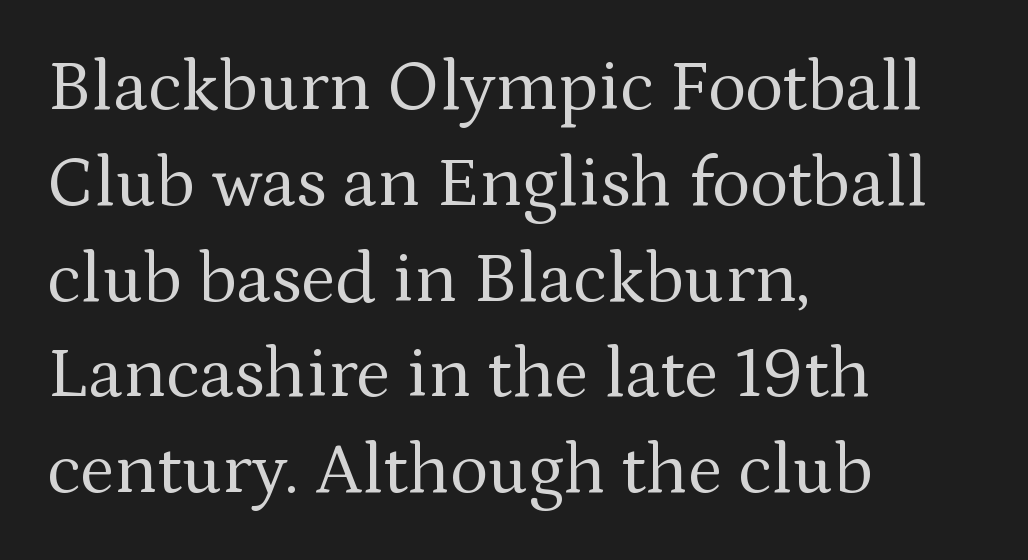
{"serif": "yes", "italic": "no", "bold": "no", "weight": "regular", "width": "normal", "stroke_contrast": "medium", "x_height": "medium", "monospaced": "no", "underline": "no", "align": "left", "line_spacing": "normal", "line_spacing_ratio": 1.33, "letter_spacing": "normal", "letter_spacing_em": 0.0, "glyph_px": 72}
